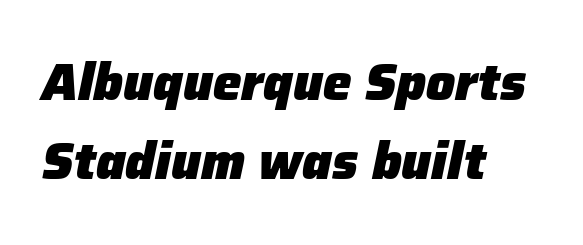
Does the lettering tilt? It does — this is italic. A clean baseline with only descenders dipping below it. This is heavy type, rendered in bold. The letterforms sit shoulder to shoulder at normal distance. Short and long lines alike share a common starting point at left. The rendering uses natural spacing where letterforms have individual widths.
